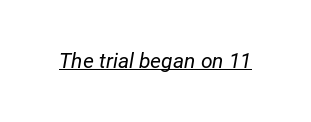
Q: Is the text bold? A: No.
Q: Is the text italic (slanted)? A: Yes, it leans right by about 12 degrees.
Q: Is the text underlined? A: Yes.
Q: Is the spacing between letters normal or unusually wide? A: Normal.
